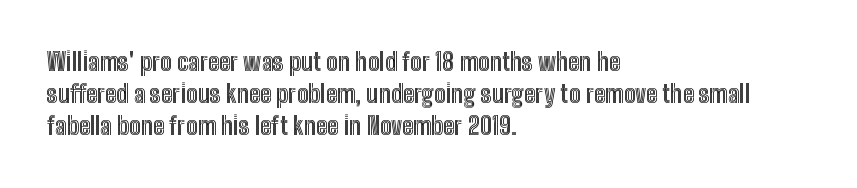
No italicization has been applied; the sample stays upright. The vertical gap from one line to the next is medium. Standard letterfit; no display-style spreading of the glyphs. The passage is arranged the way most books set body copy — flush left. Rule under the text: the space is simply empty.
